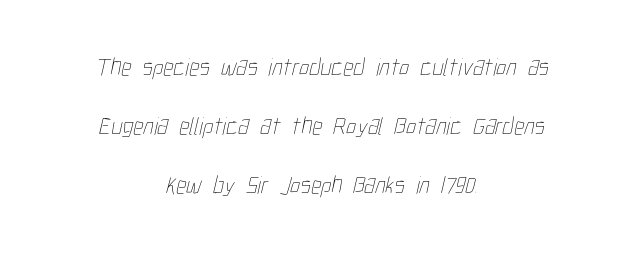
The typesetter chose a symmetrical, centered arrangement here. Type without underlining. The cut favours lightness, reaching ordinary text weight at its darkest. How are the letters spaced? Ordinarily, with no added tracking. Loosely led — the rows are spread out.
